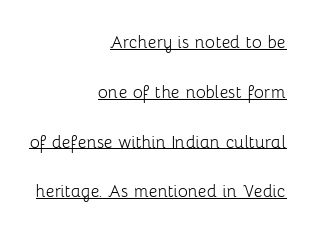
{"italic": "no", "bold": "no", "underline": "yes", "align": "right", "line_spacing": "loose", "line_spacing_ratio": 2.37, "letter_spacing": "normal", "letter_spacing_em": 0.0, "glyph_px": 21}
